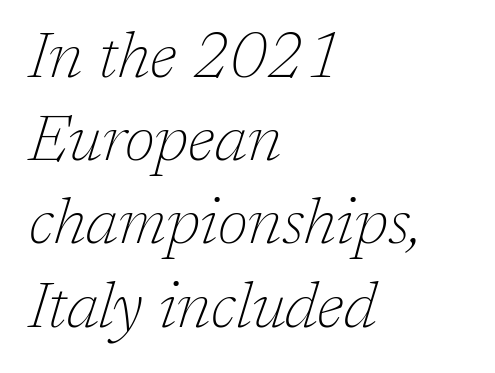
The image shows 64 px thin serif type, italic (leaning right); set left-aligned, normal line spacing (1.3x), normal letter spacing, not underlined; low stroke contrast and a medium x-height.
